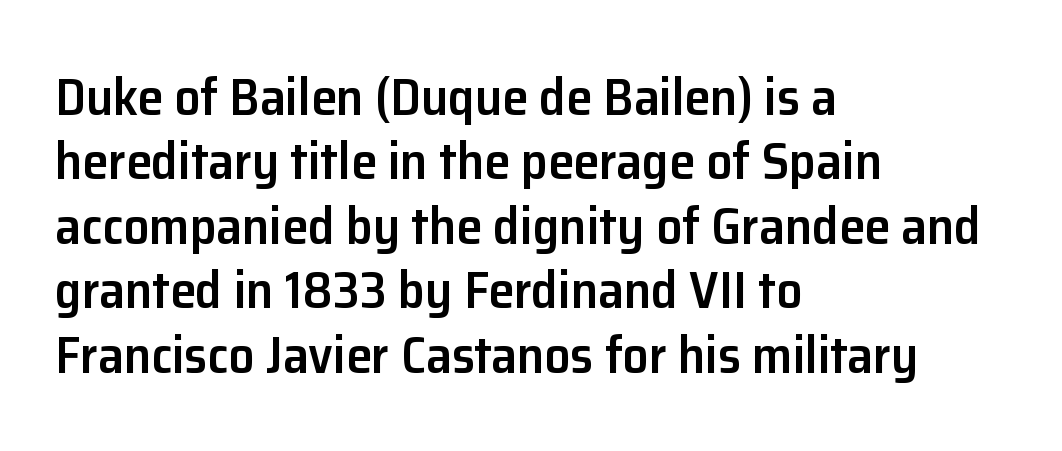
The ragged edge is on the right, which tells us the setting is flush left. The text was rendered using a sans face with plain stroke endings. No italicization has been applied; the sample stays upright. Weight check: semibold — heavier than regular, not quite bold.
